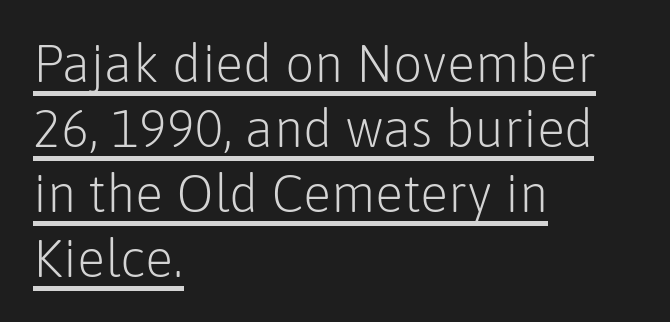
Q: Is the text bold? A: No.
Q: Is the text italic (slanted)? A: No, it is upright.
Q: Is the typeface a serif or a sans-serif typeface? A: Sans-serif.
Q: Is the text underlined? A: Yes.
Q: How is the paragraph aligned? A: Left-aligned.
Q: Is the spacing between letters normal or unusually wide? A: Normal.
Q: Is the spacing between lines tight, normal or loose? A: Normal.
Q: Width (condensed, normal, or wide)? A: Normal.
Q: Stroke contrast? A: Low.
Q: x-height? A: Medium.
Q: Monospaced? A: No.
